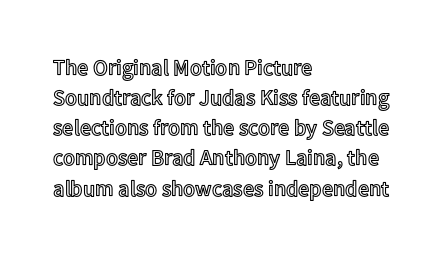
{"italic": "no", "underline": "no", "align": "left", "line_spacing": "normal", "line_spacing_ratio": 1.37, "letter_spacing": "normal", "letter_spacing_em": 0.0, "glyph_px": 22}
